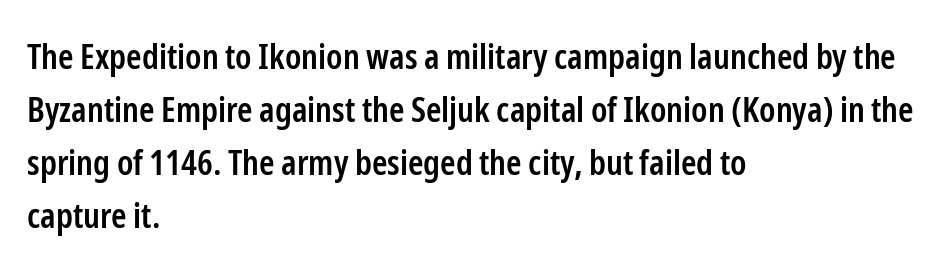
In terms of weight, the rendering is demibold, just under bold. These lines stack with their left ends in a neat column. Line spacing here is normal. Think of a printed novel: that variable character pitch is what you see here. The rendering keeps characters at their native spacing.
